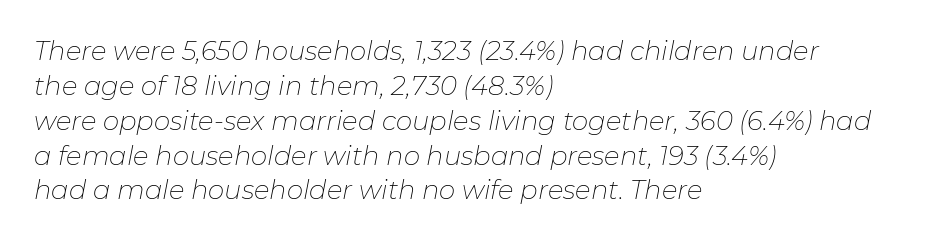
{"italic": "yes", "lean": "right", "slant_degrees": 11, "bold": "no", "underline": "no", "align": "left", "line_spacing": "normal", "line_spacing_ratio": 1.34, "letter_spacing": "normal", "letter_spacing_em": 0.0, "glyph_px": 26}
